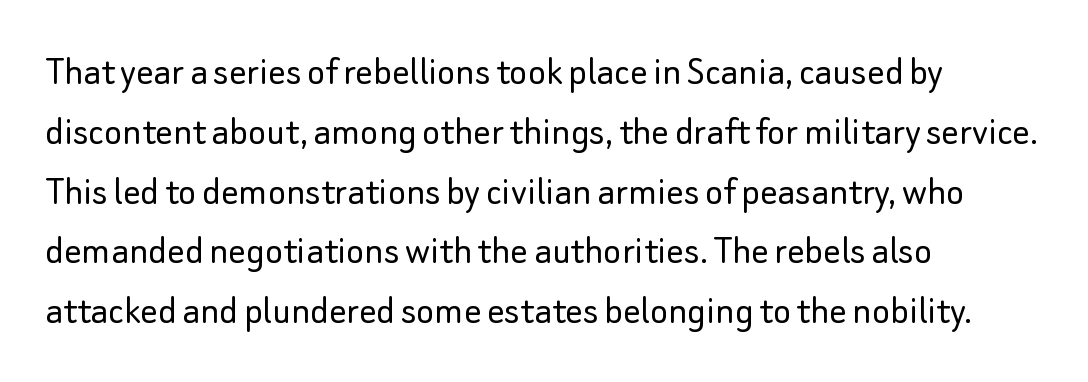
Upright lettering throughout. The strokes are not fattened; the text isn't bold. Spacing verdict: proportional, widths tailored to each character. A typesetter would call this zero additional tracking. Typographically, this falls in the sans-serif category.
